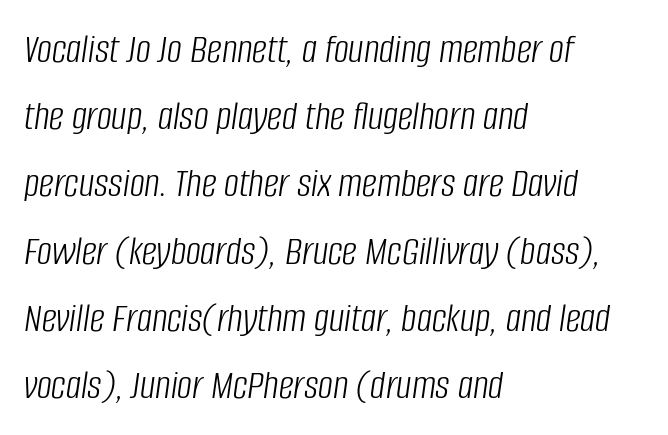
Q: Is the text bold? A: No.
Q: Is the text italic (slanted)? A: Yes, it leans right by about 8 degrees.
Q: Is the text underlined? A: No.
Q: How is the paragraph aligned? A: Left-aligned.
Q: Is the spacing between letters normal or unusually wide? A: Normal.
Q: Is the spacing between lines tight, normal or loose? A: Normal.
Q: Width (condensed, normal, or wide)? A: Condensed.
Q: Stroke contrast? A: Low.
Q: x-height? A: Large.
Q: Monospaced? A: No.
